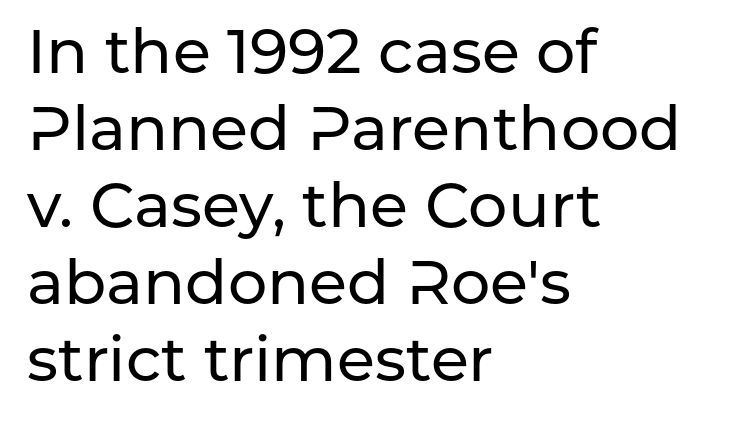
The image shows 62 px sans-serif type, upright; set left-aligned, line spacing 1.24x, normal letter spacing, not underlined; low stroke contrast and a medium x-height.
